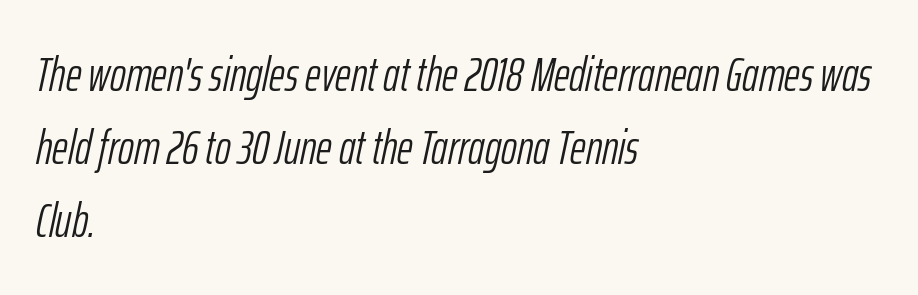
Q: Is the text bold? A: No.
Q: Is the text italic (slanted)? A: Yes, it leans right by about 12 degrees.
Q: Is the text underlined? A: No.
Q: How is the paragraph aligned? A: Left-aligned.
Q: Is the spacing between letters normal or unusually wide? A: Normal.
Q: Is the spacing between lines tight, normal or loose? A: Normal.
Q: Width (condensed, normal, or wide)? A: Condensed.
Q: Stroke contrast? A: Low.
Q: x-height? A: Medium.
Q: Monospaced? A: No.
